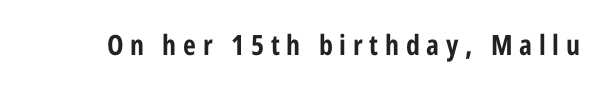
Look at the tracking — it's clearly loosened, letters drifting apart. The area under the type is left untouched. Style check: upright. Type style note: lacks serifs.
